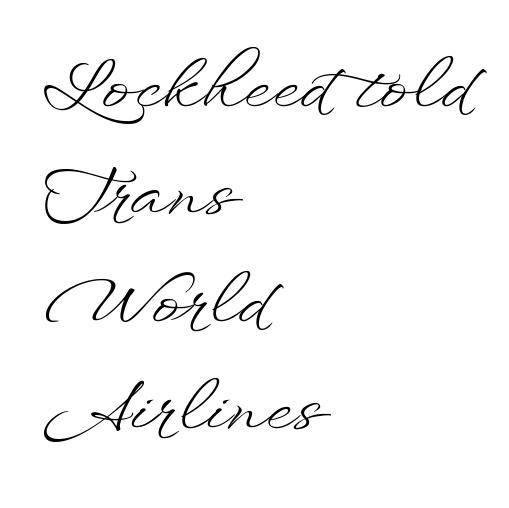
The string is rendered with underlining switched off. The lines sit at an ordinary, default distance from one another. The paragraph has a hard left edge and a soft right edge.
